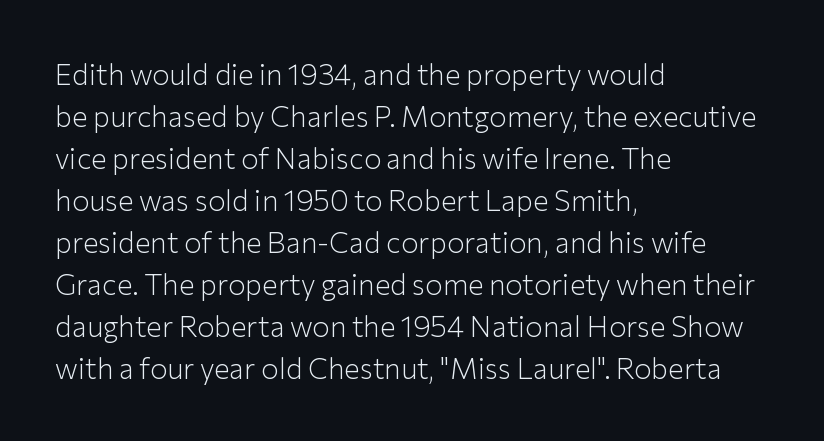
The image shows 29 px light sans-serif type, upright; set left-aligned, normal line spacing (1.45x), normal letter spacing, not underlined; low stroke contrast and a medium x-height.
